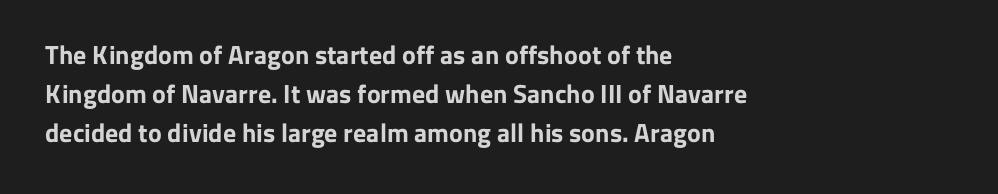
The image shows 26 px bold type, upright; set left-aligned, normal line spacing (1.5x), normal letter spacing, not underlined.
